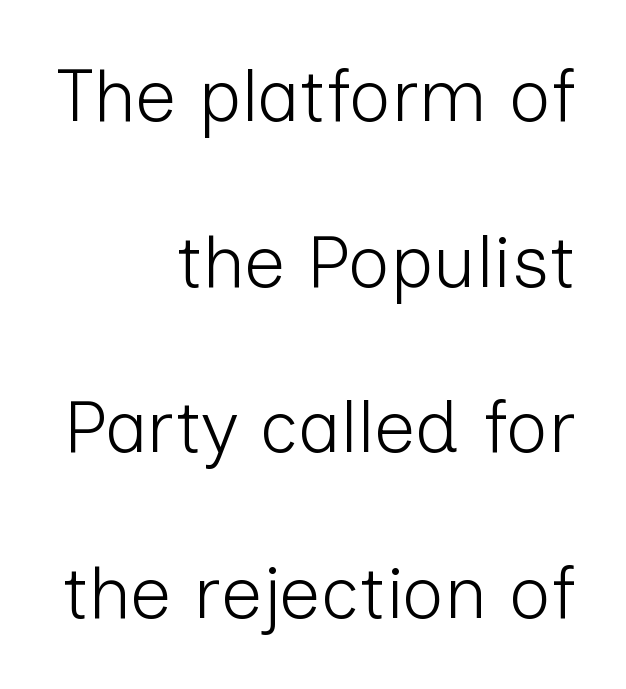
Q: Is the text bold? A: No.
Q: Is the text italic (slanted)? A: No, it is upright.
Q: Is the typeface a serif or a sans-serif typeface? A: Sans-serif.
Q: Is the text underlined? A: No.
Q: How is the paragraph aligned? A: Right-aligned.
Q: Is the spacing between letters normal or unusually wide? A: Normal.
Q: Is the spacing between lines tight, normal or loose? A: Loose.
Q: Width (condensed, normal, or wide)? A: Normal.
Q: Stroke contrast? A: Low.
Q: x-height? A: Medium.
Q: Monospaced? A: No.
